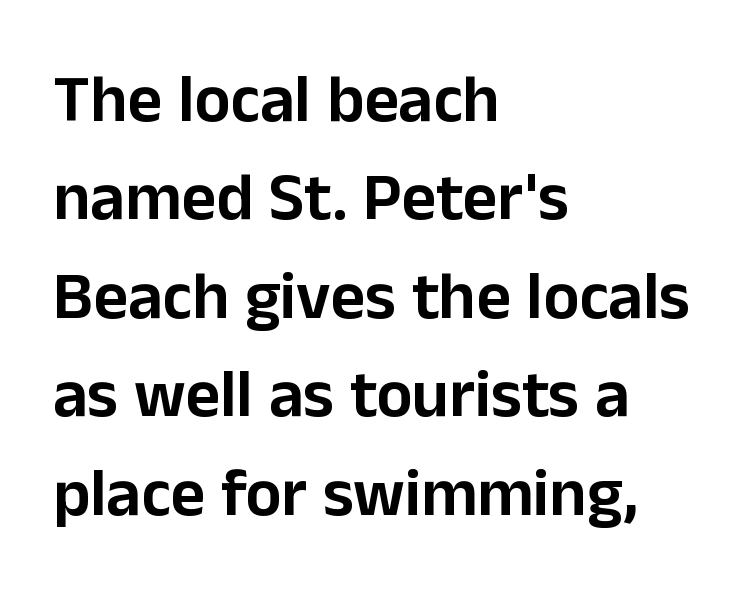
The lettering stays uniformly vertical, giving the passage a roman look. No extra tracking has been applied to these lines. The paragraph shown leans on its left margin. The passage shown is typeset with a sans-serif family. The designer left line spacing at the default.
